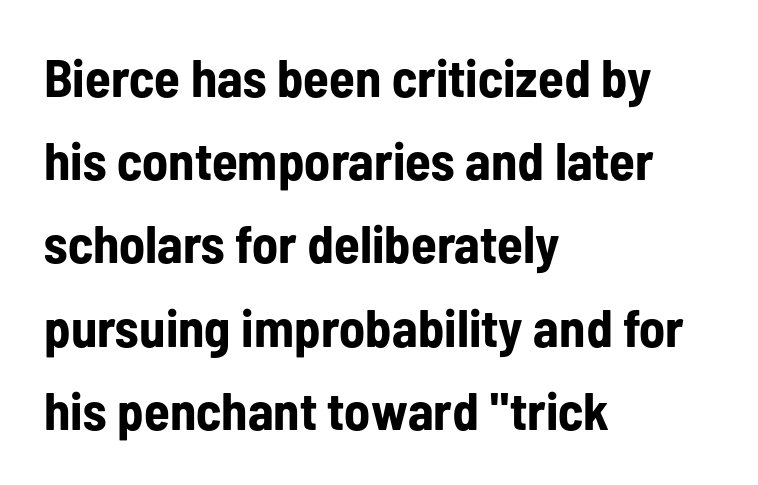
{"serif": "no", "italic": "no", "bold": "yes", "weight": "bold", "width": "condensed", "stroke_contrast": "low", "x_height": "medium", "monospaced": "no", "underline": "no", "align": "left", "line_spacing": "normal", "line_spacing_ratio": 1.57, "letter_spacing": "normal", "letter_spacing_em": 0.0, "glyph_px": 53}
